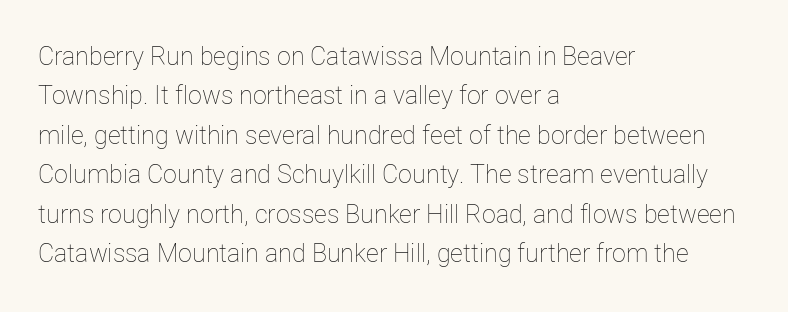
Q: Is the text bold? A: No.
Q: Is the text italic (slanted)? A: No, it is upright.
Q: Is the text underlined? A: No.
Q: How is the paragraph aligned? A: Left-aligned.
Q: Is the spacing between letters normal or unusually wide? A: Normal.
Q: Is the spacing between lines tight, normal or loose? A: Normal.
